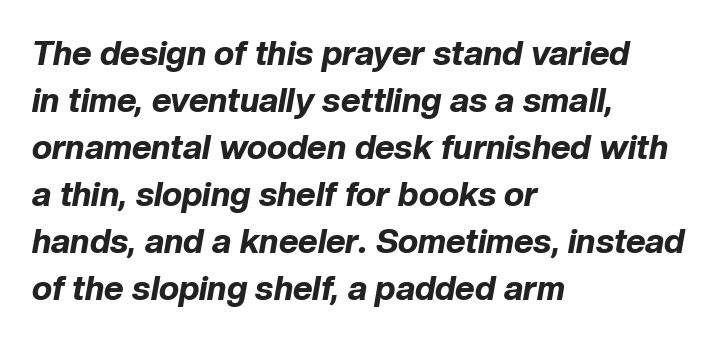
The image shows 34 px bold type, italic (leaning right); set left-aligned, normal line spacing (1.38x), normal letter spacing, not underlined; low stroke contrast and a medium x-height.
